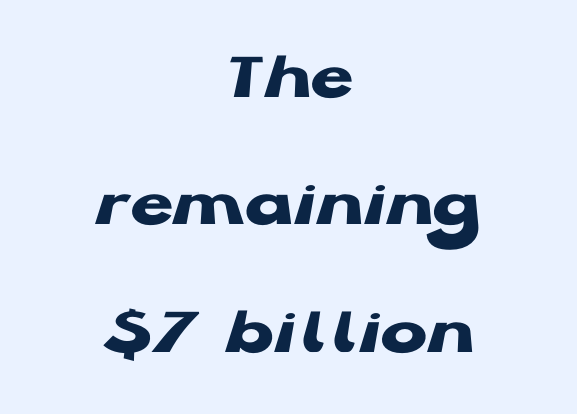
{"serif": "no", "italic": "no", "bold": "yes", "weight": "heavy", "width": "wide", "stroke_contrast": "low", "x_height": "medium", "monospaced": "no", "underline": "no", "align": "center", "line_spacing_ratio": 1.82, "letter_spacing": "normal", "letter_spacing_em": 0.0, "glyph_px": 70}
